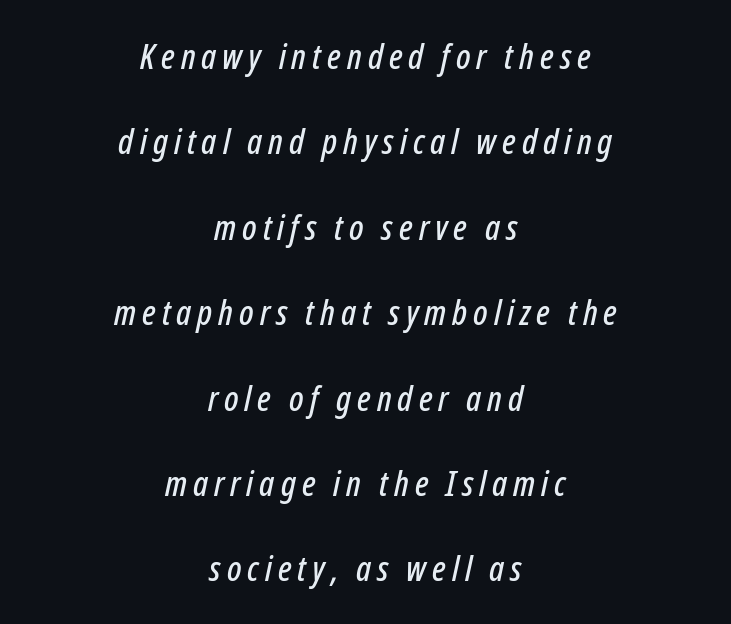
{"italic": "yes", "lean": "right", "slant_degrees": 12, "width": "condensed", "stroke_contrast": "low", "x_height": "medium", "monospaced": "no", "underline": "no", "align": "center", "line_spacing": "loose", "line_spacing_ratio": 2.44, "glyph_px": 35}
